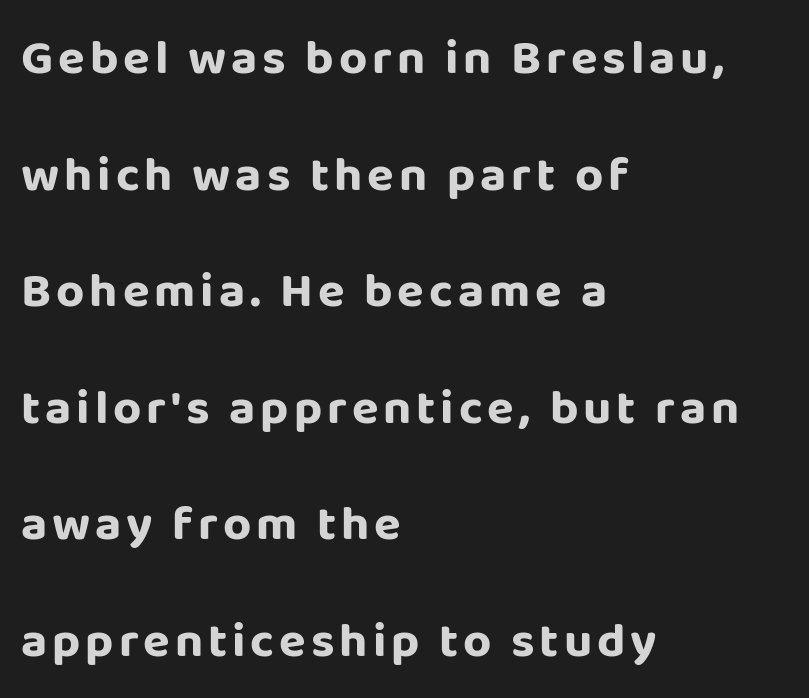
Q: Is the text bold? A: Yes.
Q: Is the text italic (slanted)? A: No, it is upright.
Q: Is the typeface a serif or a sans-serif typeface? A: Sans-serif.
Q: Is the text underlined? A: No.
Q: How is the paragraph aligned? A: Left-aligned.
Q: Is the spacing between lines tight, normal or loose? A: Loose.
Q: Width (condensed, normal, or wide)? A: Normal.
Q: Stroke contrast? A: Low.
Q: x-height? A: Large.
Q: Monospaced? A: No.
